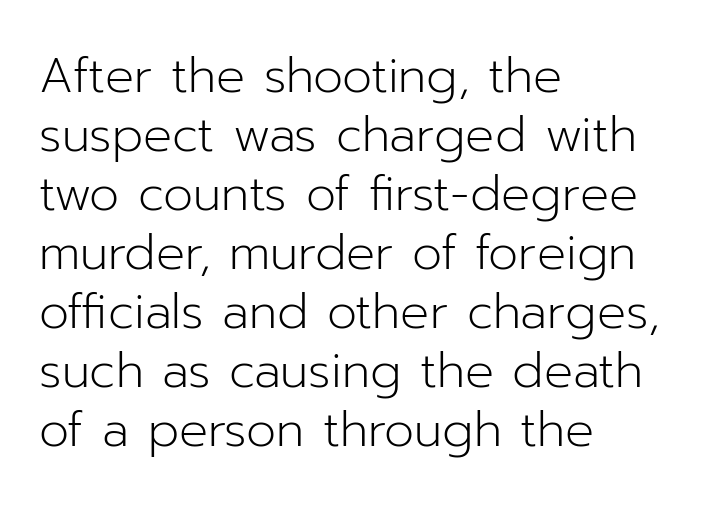
This sample uses an upright cut, with every glyph sitting square on the baseline. Each letter's strokes conclude bluntly, with no projecting serifs. Underline: absent. Observe the ordinary spacing: letters are neighbours, not strangers. This is not heavy type; no bold has been used.
